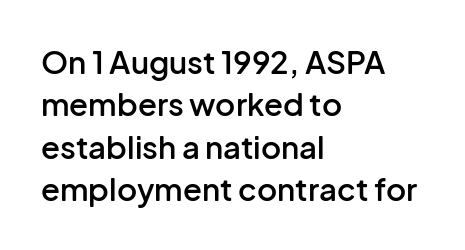
Students, this is semibold: more ink than regular, less than bold. Letterform terminals end flat and unadorned throughout the passage. Caption: standard tracking, unaltered. The face used here is proportionally spaced, like ordinary book or web type. Does the leading feel generous? No, just average. A bare baseline throughout the passage.
